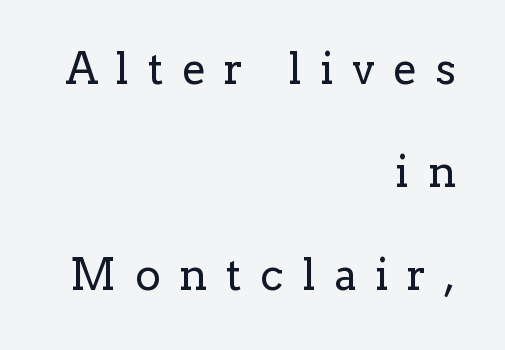
The image shows 43 px regular-weight serif type, upright; set right-aligned, loose line spacing (2.39x), unusually wide letter spacing (+0.43 em), not underlined; low stroke contrast and a medium x-height.
